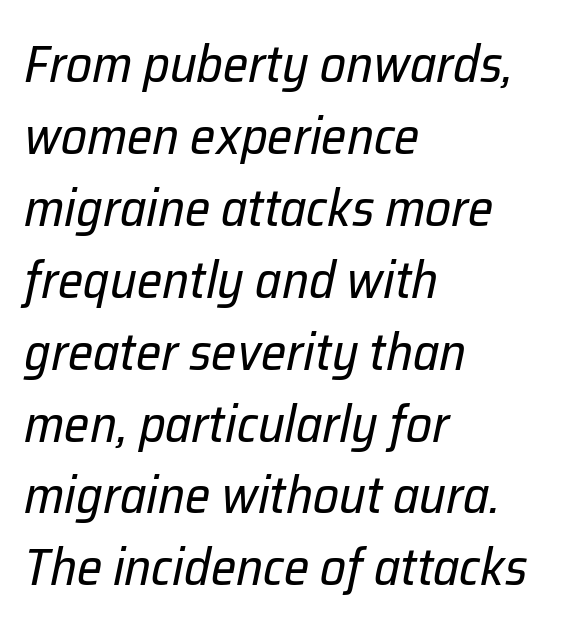
You could not count columns in this text — the font is proportionally spaced. No extra tracking has been applied to these lines. Italic? Definitely — the glyphs are oblique. Leading: standard. Is the type heavy? It reads as light-to-regular instead. Beneath every word, the page is bare.
